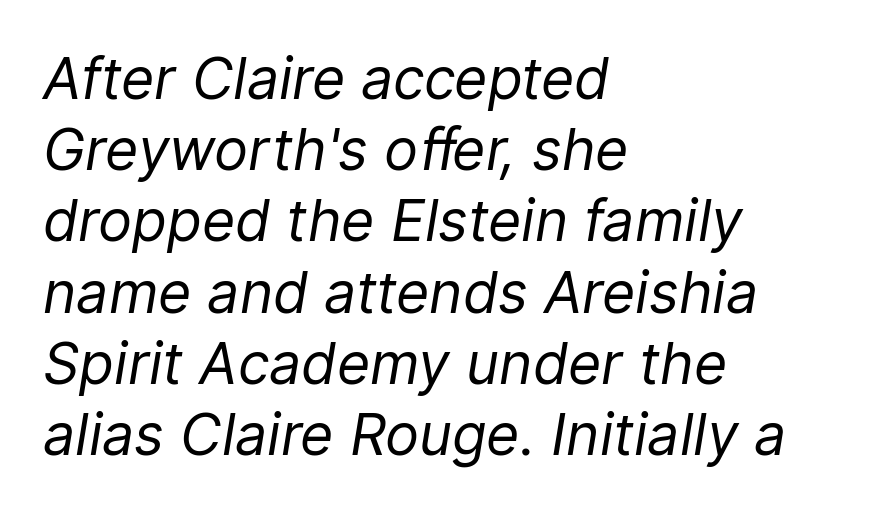
{"italic": "yes", "lean": "right", "slant_degrees": 9, "bold": "no", "weight": "regular", "width": "normal", "stroke_contrast": "low", "x_height": "medium", "monospaced": "no", "underline": "no", "align": "left", "line_spacing": "normal", "line_spacing_ratio": 1.25, "letter_spacing": "normal", "letter_spacing_em": 0.0, "glyph_px": 57}
